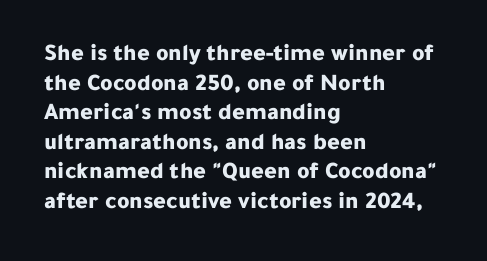
{"italic": "no", "bold": "yes", "underline": "no", "align": "left", "line_spacing_ratio": 1.23, "letter_spacing": "normal", "letter_spacing_em": 0.0, "glyph_px": 24}
